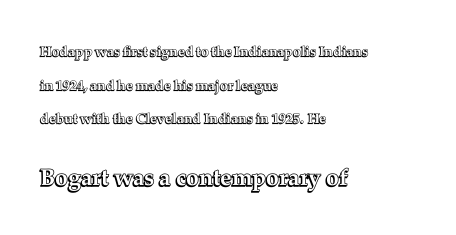
The image shows 23 px text type, upright; set left-aligned, loose line spacing (2.41x), normal letter spacing, not underlined; the second (bottom) block is 1.64x larger.
